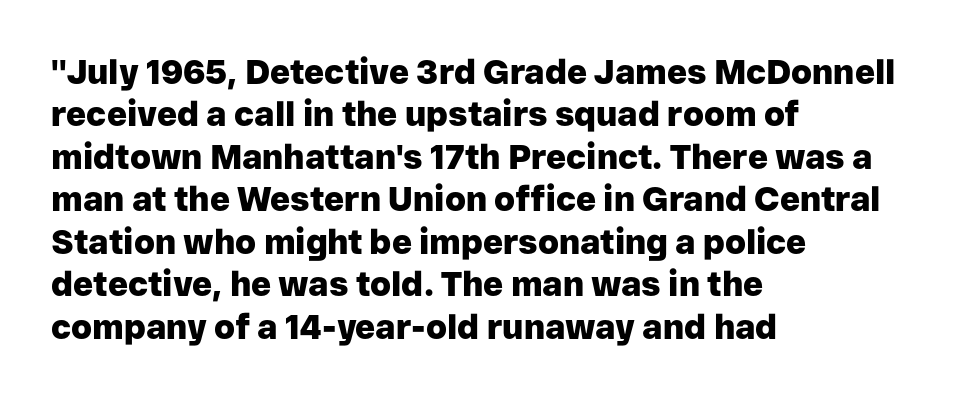
The image shows 34 px heavy sans-serif type, upright; set left-aligned, normal line spacing (1.25x), normal letter spacing, not underlined; low stroke contrast and a medium x-height.
